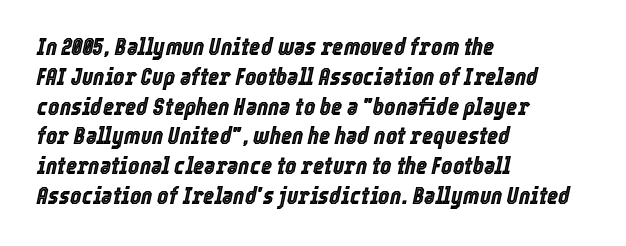
{"italic": "yes", "lean": "right", "slant_degrees": 12, "underline": "no", "align": "left", "line_spacing_ratio": 1.24, "letter_spacing": "normal", "letter_spacing_em": 0.0, "glyph_px": 24}
